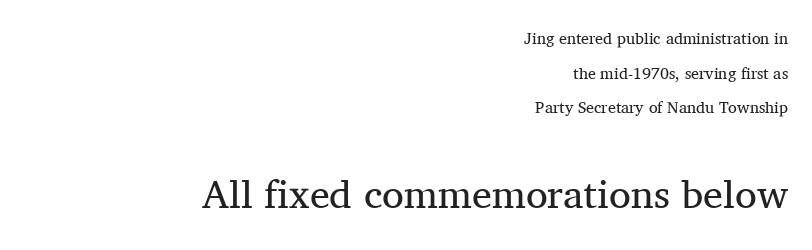
The image shows 40 px regular-weight serif type, upright; set right-aligned, loose line spacing (2.16x), normal letter spacing, not underlined; the second (bottom) block is 2.5x larger; medium stroke contrast and a medium x-height.
